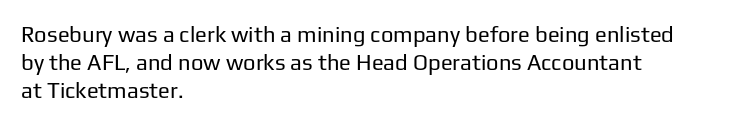
Q: Is the text bold? A: No.
Q: Is the text italic (slanted)? A: No, it is upright.
Q: Is the text underlined? A: No.
Q: How is the paragraph aligned? A: Left-aligned.
Q: Is the spacing between letters normal or unusually wide? A: Normal.
Q: Is the spacing between lines tight, normal or loose? A: Normal.
